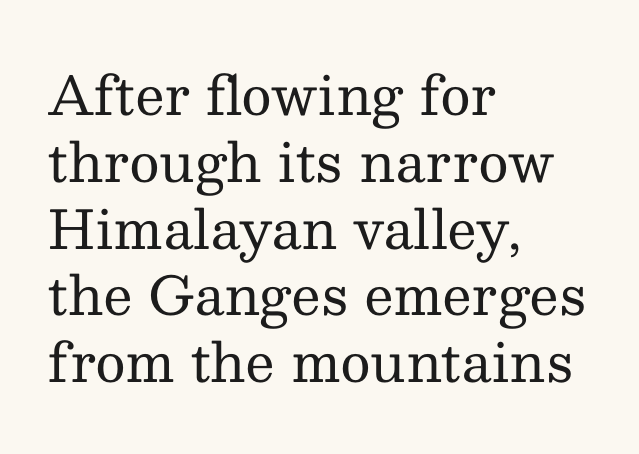
The glyphs are unaccompanied by any horizontal stroke below them. You could not count columns in this text — the font is proportionally spaced. The horizontal fit of the characters is conventional and even. This sample uses an upright cut, with every glyph sitting square on the baseline. Font category for this specimen: serif.
